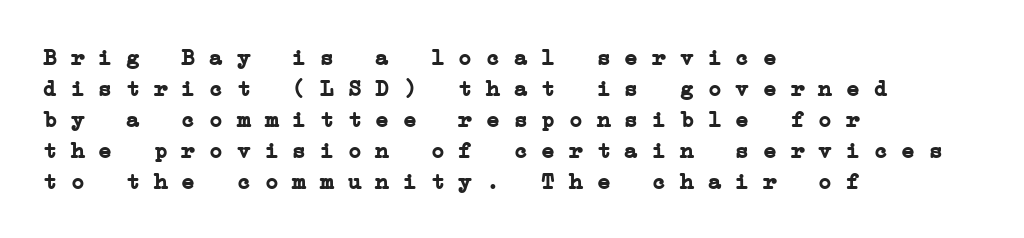
{"bold": "yes", "underline": "no", "align": "left", "line_spacing": "normal", "line_spacing_ratio": 1.35, "letter_spacing": "normal", "letter_spacing_em": 0.0, "glyph_px": 23}
